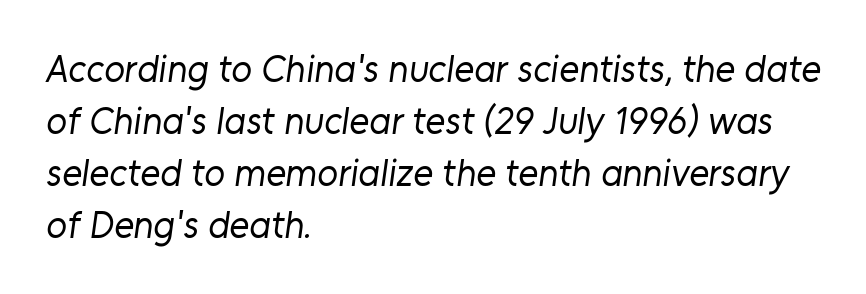
{"serif": "no", "bold": "no", "weight": "regular", "width": "normal", "stroke_contrast": "low", "x_height": "medium", "monospaced": "no", "underline": "no", "align": "left", "line_spacing": "normal", "line_spacing_ratio": 1.37, "letter_spacing": "normal", "letter_spacing_em": 0.0, "glyph_px": 38}
